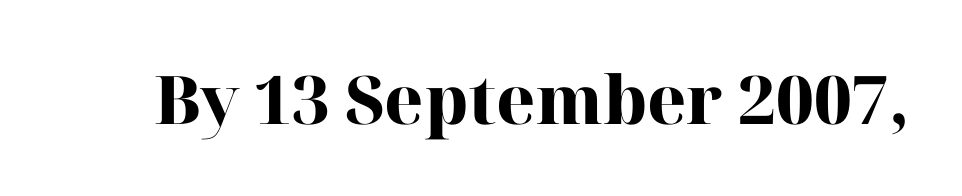
{"serif": "yes", "italic": "no", "bold": "yes", "weight": "heavy", "width": "normal", "stroke_contrast": "high", "x_height": "medium", "monospaced": "no", "underline": "no", "letter_spacing": "normal", "letter_spacing_em": 0.0, "glyph_px": 67}
